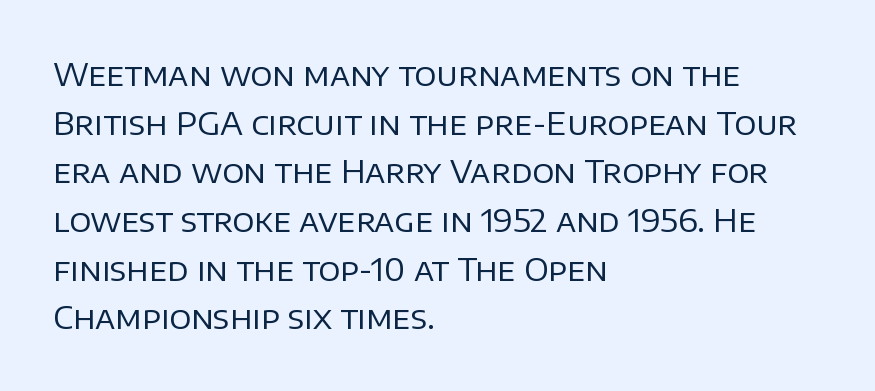
Reading down the block, your eye returns to a fixed left position each line. The rendering uses natural spacing where letterforms have individual widths. The glyphs in this specimen are sans serif. Letters rest on an invisible, unmarked baseline. The block of text has a typical density, with ordinary space between rows.
